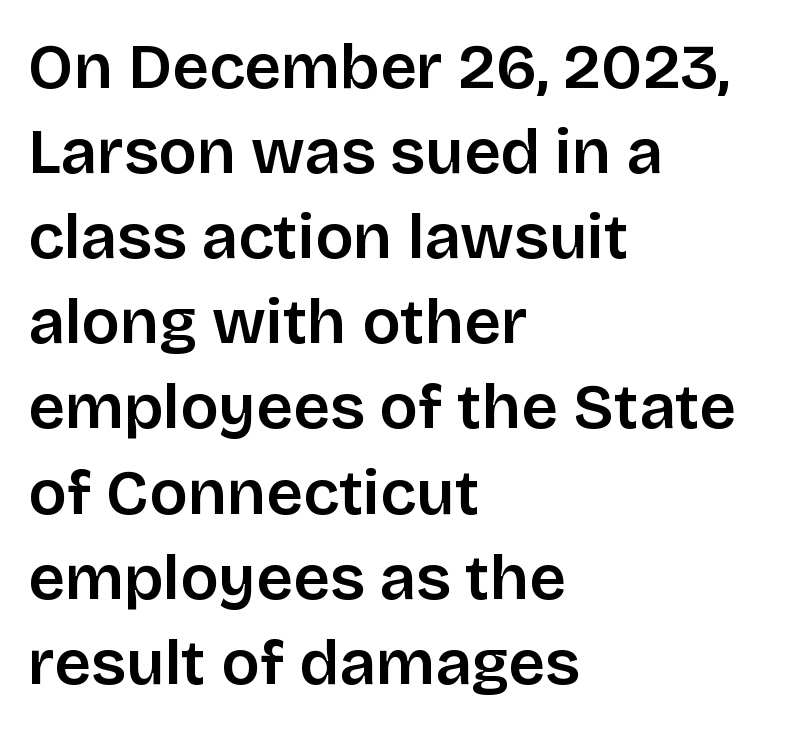
The image shows 64 px sans-serif type, upright; set left-aligned, normal line spacing (1.33x), normal letter spacing, not underlined; low stroke contrast and a large x-height.
